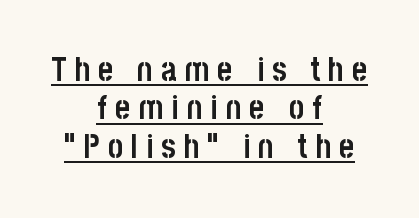
The image shows 33 px semibold, condensed sans-serif type, upright; set centered, line spacing 1.16x, unusually wide letter spacing (+0.24 em), underlined; low stroke contrast and a large x-height.
